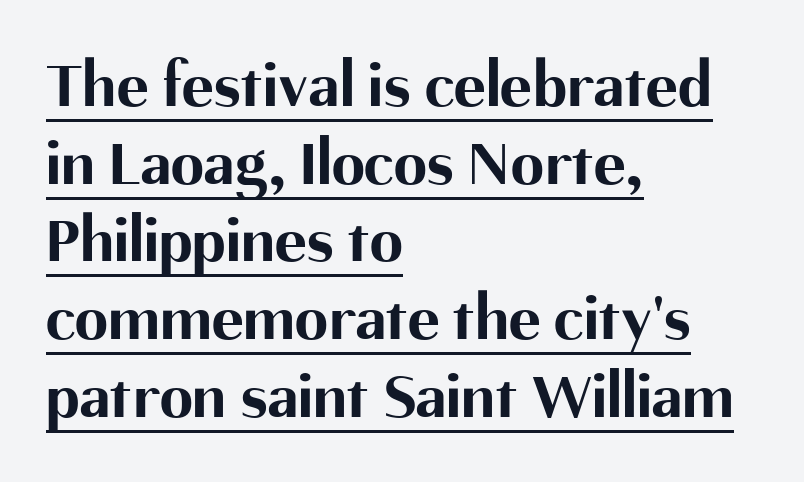
{"serif": "no", "italic": "no", "bold": "yes", "weight": "bold", "width": "normal", "stroke_contrast": "medium", "x_height": "medium", "monospaced": "no", "underline": "yes", "align": "left", "line_spacing_ratio": 1.16, "letter_spacing": "normal", "letter_spacing_em": 0.0, "glyph_px": 67}
